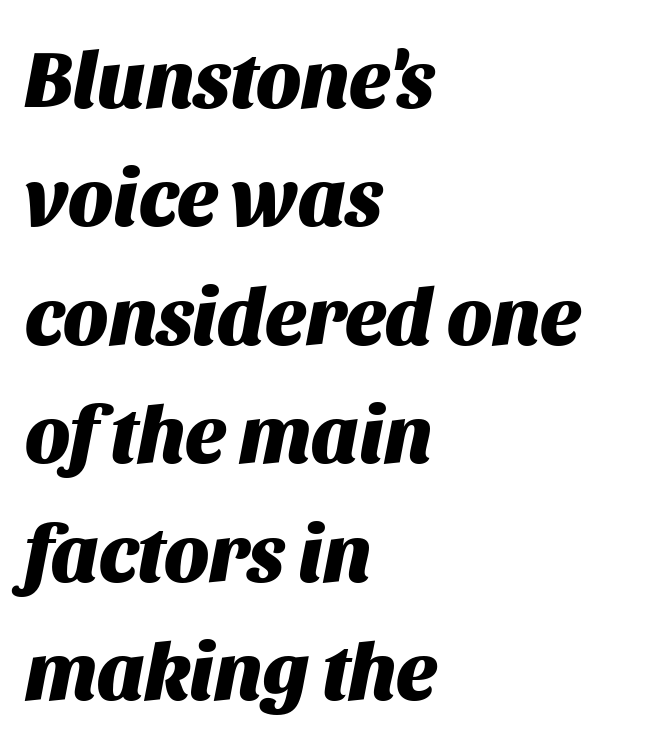
The image shows 80 px heavy type, italic (leaning right); set left-aligned, normal line spacing (1.48x), normal letter spacing, not underlined; medium stroke contrast and a large x-height.
